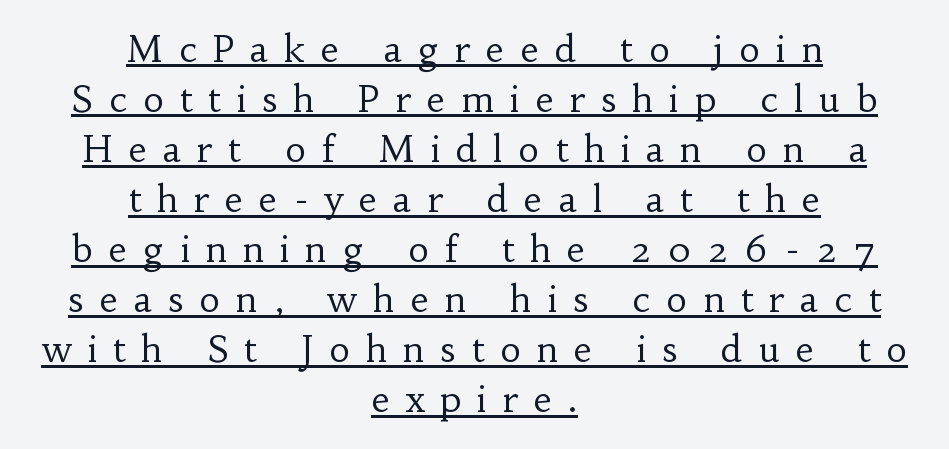
{"serif": "yes", "italic": "no", "bold": "no", "weight": "regular", "width": "normal", "stroke_contrast": "low", "x_height": "small", "monospaced": "no", "underline": "yes", "align": "center", "line_spacing": "normal", "line_spacing_ratio": 1.39, "letter_spacing": "wide", "letter_spacing_em": 0.45, "glyph_px": 36}
